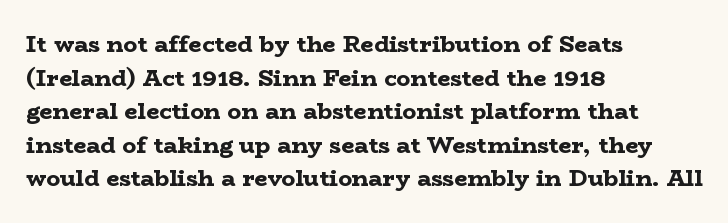
The image shows 23 px bold type, upright; set left-aligned, normal line spacing (1.46x), normal letter spacing, not underlined.
